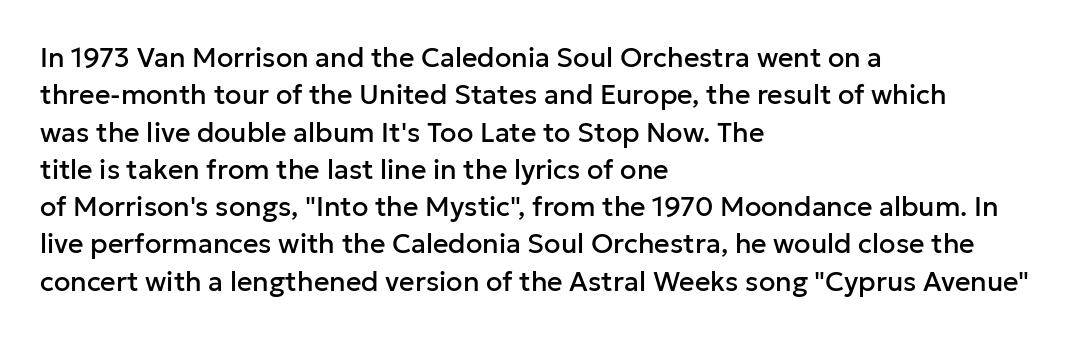
Q: Is the text italic (slanted)? A: No, it is upright.
Q: Is the text underlined? A: No.
Q: How is the paragraph aligned? A: Left-aligned.
Q: Is the spacing between letters normal or unusually wide? A: Normal.
Q: Is the spacing between lines tight, normal or loose? A: Normal.
